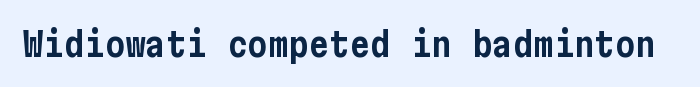
{"serif": "no", "italic": "no", "width": "condensed", "stroke_contrast": "low", "x_height": "medium", "underline": "no", "letter_spacing": "normal", "letter_spacing_em": 0.0, "glyph_px": 34}
